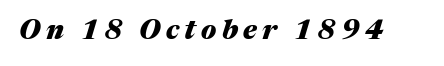
{"italic": "yes", "lean": "right", "slant_degrees": 17, "bold": "yes", "underline": "no", "letter_spacing": "wide", "letter_spacing_em": 0.2, "glyph_px": 27}
